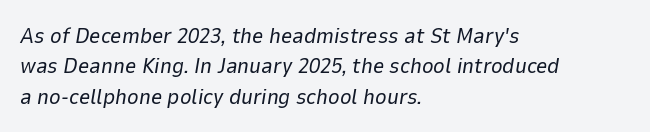
{"italic": "yes", "lean": "right", "slant_degrees": 9, "bold": "no", "underline": "no", "align": "left", "line_spacing": "normal", "line_spacing_ratio": 1.38, "letter_spacing": "normal", "letter_spacing_em": 0.0, "glyph_px": 22}
